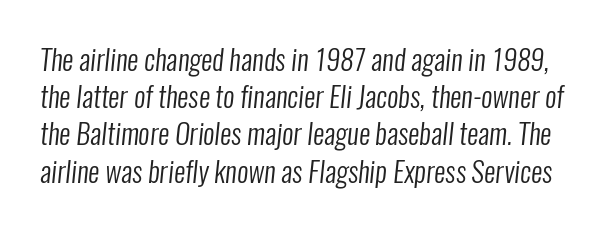
The image shows 28 px regular-weight, condensed sans-serif type; set normal line spacing (1.33x), normal letter spacing, not underlined; low stroke contrast and a medium x-height.
